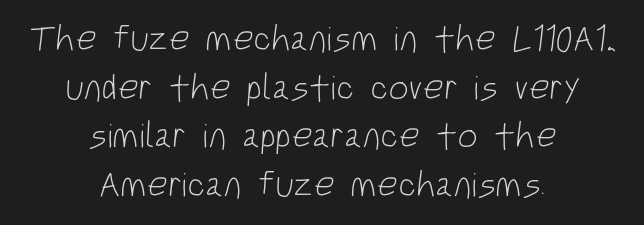
The image shows 36 px light, condensed sans-serif type; set centered, normal line spacing (1.35x), normal letter spacing, not underlined; low stroke contrast and a large x-height.
